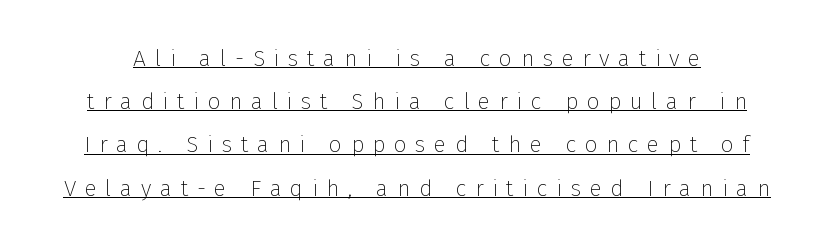
The rendered words wear a rule along their underside. Heaviness? Minimal to ordinary, like unemphasized prose. How are the letters spaced? Widely, with obvious added tracking. The typography opts for an upright posture over an oblique one.
